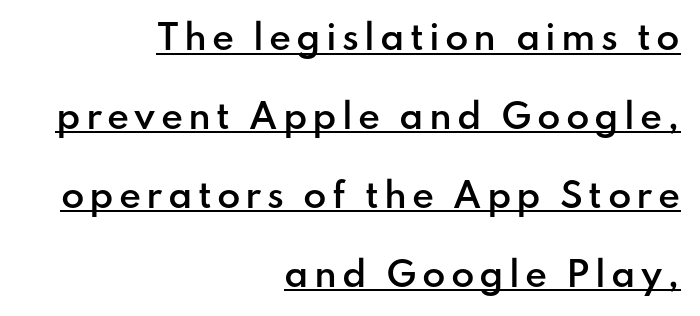
{"serif": "no", "italic": "no", "bold": "semi", "weight": "semibold", "width": "normal", "stroke_contrast": "low", "x_height": "small", "monospaced": "no", "underline": "yes", "align": "right", "line_spacing": "loose", "line_spacing_ratio": 2.32, "glyph_px": 34}
